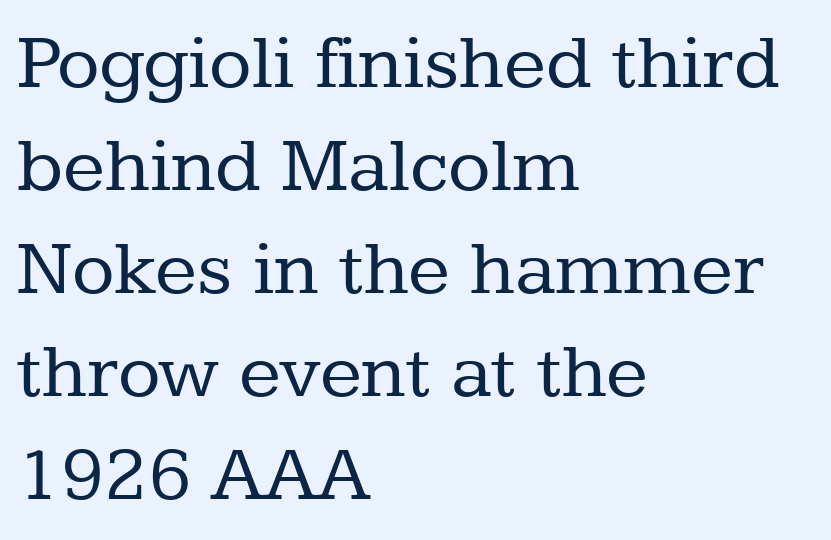
The image shows 78 px regular-weight serif type, upright; set left-aligned, normal line spacing (1.32x), normal letter spacing, not underlined; low stroke contrast and a medium x-height.
